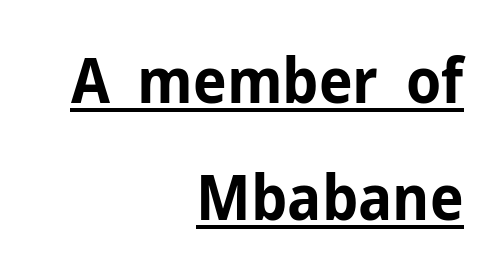
The image shows 62 px bold sans-serif type, upright; set right-aligned, line spacing 1.88x, normal letter spacing, underlined; low stroke contrast and a medium x-height.
